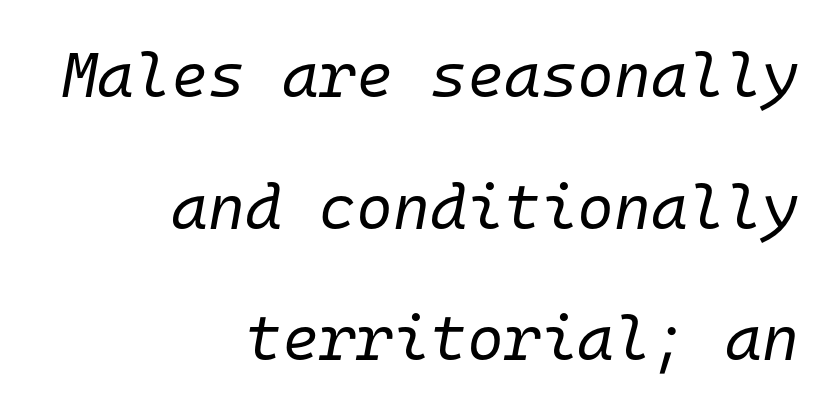
{"italic": "yes", "lean": "right", "slant_degrees": 10, "bold": "no", "weight": "regular", "width": "normal", "stroke_contrast": "low", "x_height": "medium", "monospaced": "yes", "underline": "no", "align": "right", "line_spacing": "loose", "line_spacing_ratio": 2.09, "letter_spacing": "normal", "letter_spacing_em": 0.0, "glyph_px": 63}
